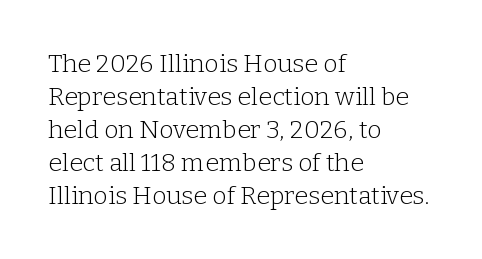
The setting favours the left margin, as ordinary paragraphs usually do. The letters stand upright; this is a roman face. Does the leading feel generous? No, just average. The passage shown has conventional tracking throughout. Each stroke keeps to a modest, everyday thickness or less.
